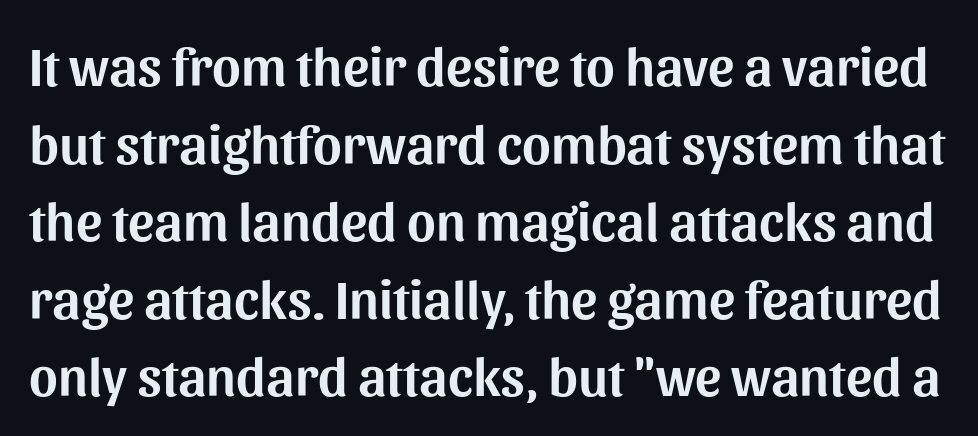
{"serif": "no", "italic": "no", "width": "normal", "stroke_contrast": "medium", "x_height": "medium", "monospaced": "no", "underline": "no", "line_spacing": "normal", "line_spacing_ratio": 1.41, "letter_spacing": "normal", "letter_spacing_em": 0.0, "glyph_px": 55}
